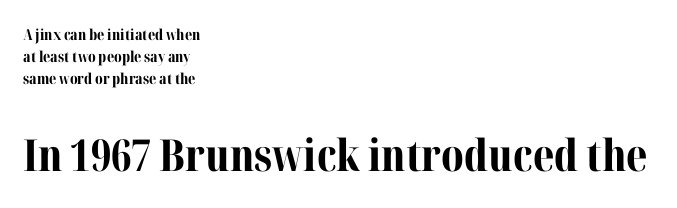
The zone under the glyphs is completely vacant. The face used here is proportionally spaced, like ordinary book or web type. Size hierarchy here favors the trailing block over the leading one. Glyph-to-glyph distance matches everyday printed text.
